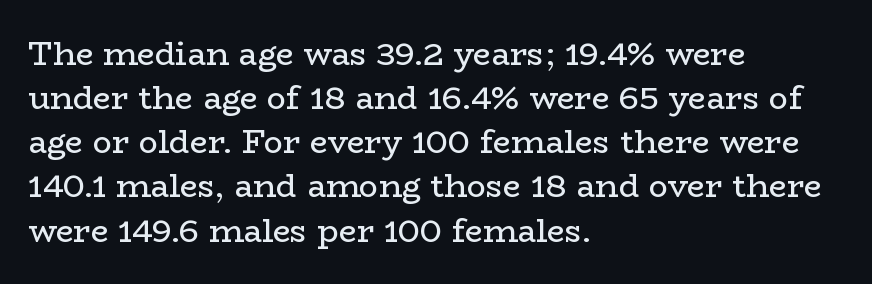
{"serif": "yes", "italic": "no", "bold": "no", "weight": "regular", "width": "wide", "stroke_contrast": "low", "x_height": "medium", "monospaced": "no", "underline": "no", "align": "left", "line_spacing": "normal", "line_spacing_ratio": 1.38, "letter_spacing": "normal", "letter_spacing_em": 0.0, "glyph_px": 32}
